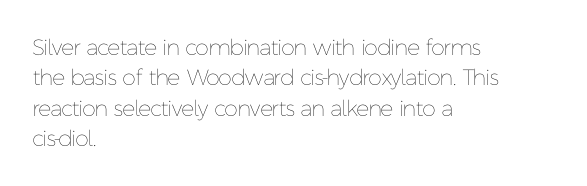
{"italic": "no", "bold": "no", "underline": "no", "align": "left", "line_spacing": "normal", "line_spacing_ratio": 1.38, "letter_spacing": "normal", "letter_spacing_em": 0.0, "glyph_px": 22}
